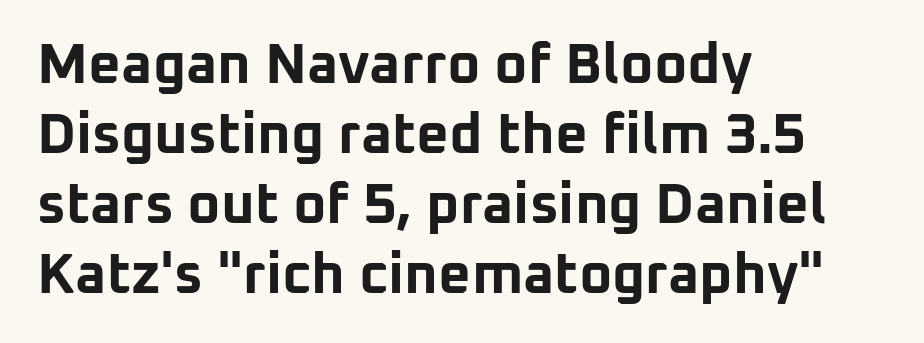
Q: Is the text bold? A: Yes.
Q: Is the text italic (slanted)? A: No, it is upright.
Q: Is the typeface a serif or a sans-serif typeface? A: Sans-serif.
Q: Is the text underlined? A: No.
Q: How is the paragraph aligned? A: Left-aligned.
Q: Is the spacing between letters normal or unusually wide? A: Normal.
Q: Width (condensed, normal, or wide)? A: Normal.
Q: Stroke contrast? A: Low.
Q: x-height? A: Medium.
Q: Monospaced? A: No.
